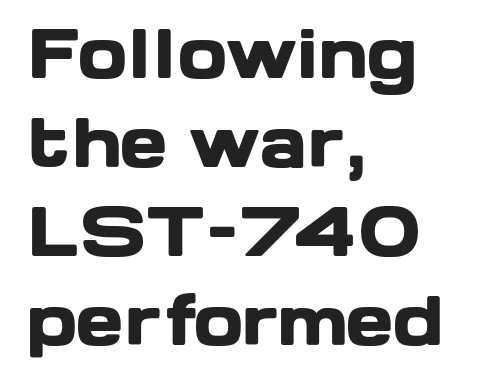
{"serif": "no", "italic": "no", "bold": "yes", "weight": "heavy", "width": "wide", "stroke_contrast": "low", "x_height": "medium", "monospaced": "no", "underline": "no", "align": "left", "line_spacing": "normal", "line_spacing_ratio": 1.37, "letter_spacing": "normal", "letter_spacing_em": 0.0, "glyph_px": 65}
